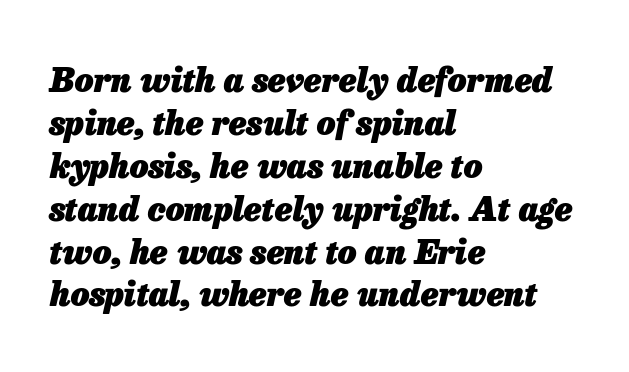
Honestly, the letter spacing is just normal — you wouldn't notice it. The passage shown is typed in a proportional face where columns would drift. Posture: slanted. How would I describe the line gaps? Plain and ordinary. Teacher's note: observe the even left margin — that is flush-left alignment. The font is running at its bold setting.
